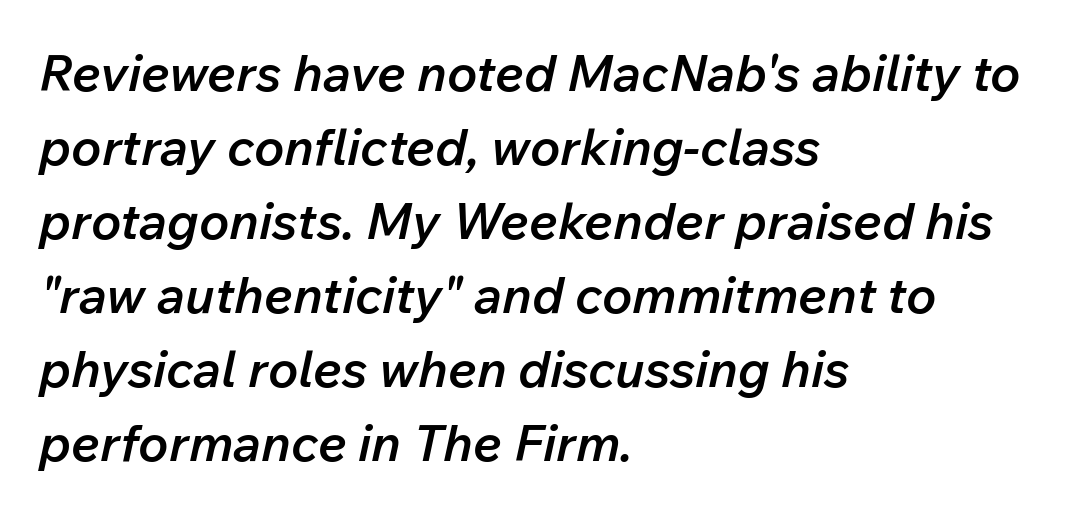
{"italic": "yes", "lean": "right", "slant_degrees": 12, "bold": "semi", "weight": "semibold", "width": "normal", "stroke_contrast": "low", "x_height": "medium", "monospaced": "no", "underline": "no", "align": "left", "line_spacing": "normal", "line_spacing_ratio": 1.45, "letter_spacing": "normal", "letter_spacing_em": 0.0, "glyph_px": 51}
